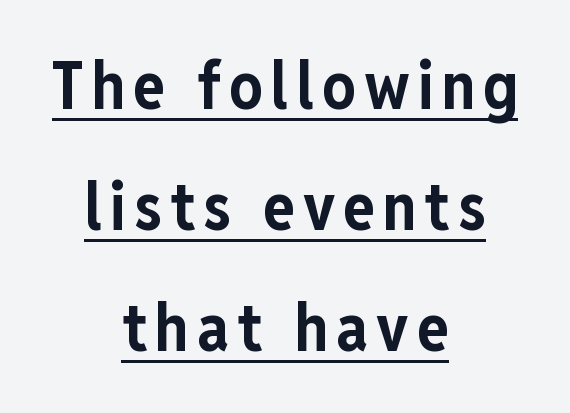
Q: Is the text bold? A: Yes.
Q: Is the text italic (slanted)? A: No, it is upright.
Q: Is the typeface a serif or a sans-serif typeface? A: Sans-serif.
Q: Is the text underlined? A: Yes.
Q: How is the paragraph aligned? A: Centered.
Q: Width (condensed, normal, or wide)? A: Condensed.
Q: Stroke contrast? A: Low.
Q: x-height? A: Medium.
Q: Monospaced? A: No.
